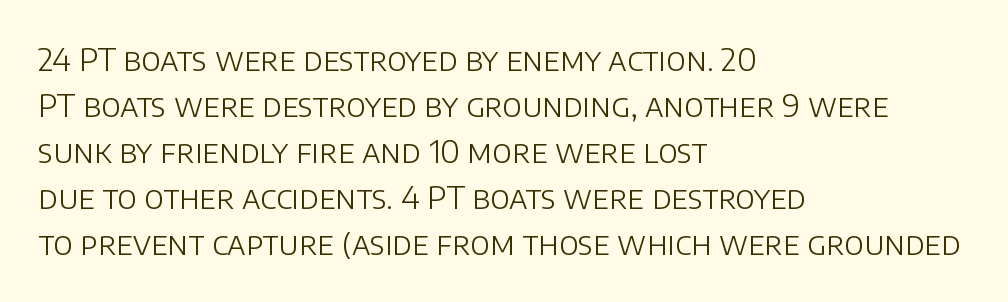
{"serif": "no", "italic": "no", "bold": "no", "weight": "light", "width": "normal", "stroke_contrast": "low", "x_height": "large", "monospaced": "no", "underline": "no", "align": "left", "line_spacing": "normal", "line_spacing_ratio": 1.44, "letter_spacing": "normal", "letter_spacing_em": 0.0, "glyph_px": 32}
